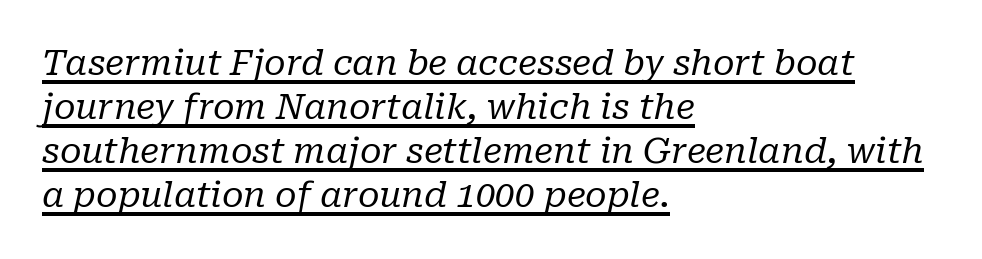
The rendering applies a slant to the glyphs. The gaps between neighbouring characters are ordinary and unremarkable. Rows of type keep a routine distance in the vertical direction. Alignment: flush left.
